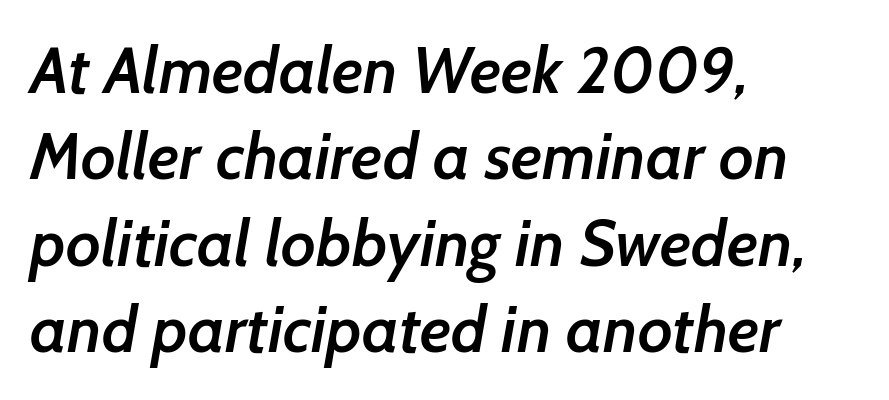
The image shows 65 px semibold sans-serif type; set left-aligned, normal line spacing (1.33x), normal letter spacing, not underlined; low stroke contrast and a medium x-height.
